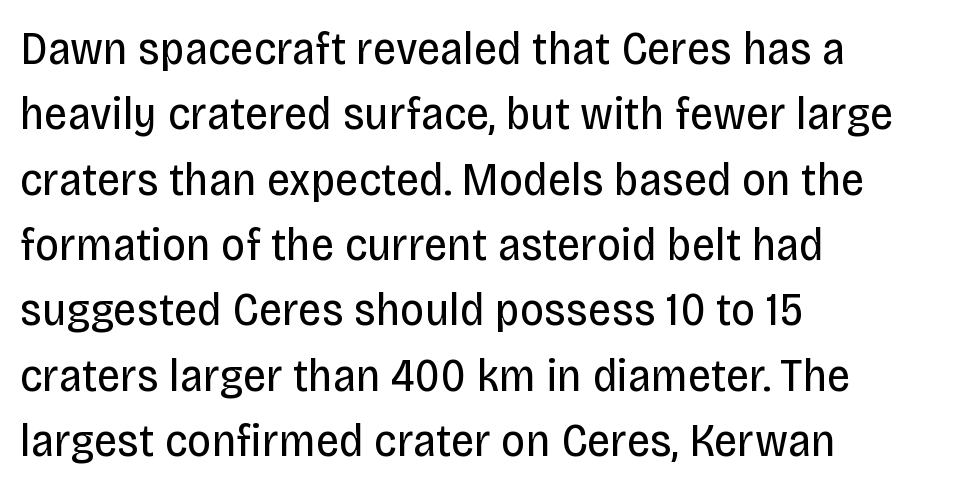
Q: Is the text bold? A: No.
Q: Is the text italic (slanted)? A: No, it is upright.
Q: Is the typeface a serif or a sans-serif typeface? A: Sans-serif.
Q: Is the text underlined? A: No.
Q: How is the paragraph aligned? A: Left-aligned.
Q: Is the spacing between letters normal or unusually wide? A: Normal.
Q: Is the spacing between lines tight, normal or loose? A: Normal.
Q: Width (condensed, normal, or wide)? A: Condensed.
Q: Stroke contrast? A: Low.
Q: x-height? A: Large.
Q: Monospaced? A: No.
